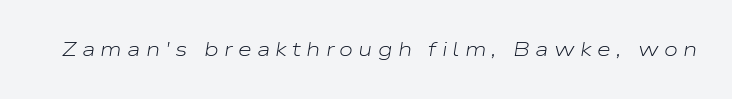
It's the slanting kind of type. Weight: in the light-to-regular range. Anything drawn beneath the words? Only blank space. Display-style spreading of the glyphs; the letterfit is very open.
